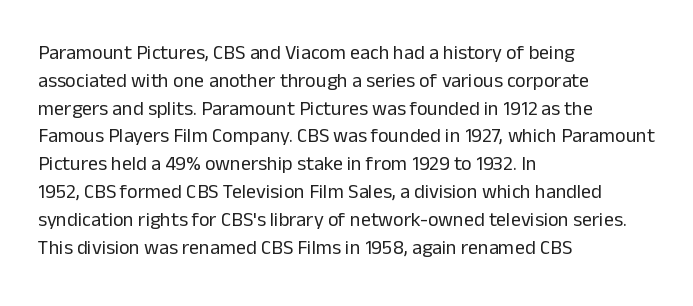
Nothing heavy about these letters — not bold at all. Compared with a centered layout, this one pins lines to the left instead. Spacing between characters is what you'd get straight out of the box. Posture: vertical. Anything drawn beneath the words? Only blank space.
